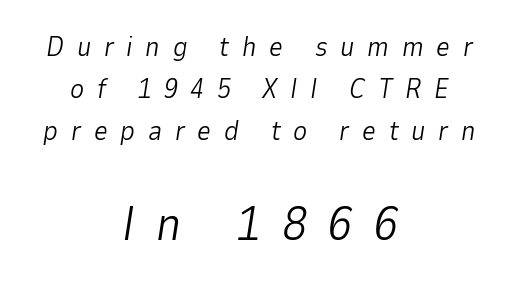
The image shows 47 px light type, italic (leaning right); set centered, normal line spacing (1.56x), unusually wide letter spacing (+0.47 em), not underlined; the second (bottom) block is 1.74x larger; low stroke contrast and a medium x-height.
